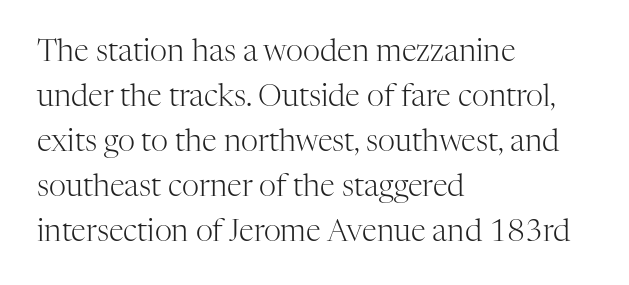
Q: Is the text bold? A: No.
Q: Is the text italic (slanted)? A: No, it is upright.
Q: Is the typeface a serif or a sans-serif typeface? A: Serif.
Q: Is the text underlined? A: No.
Q: How is the paragraph aligned? A: Left-aligned.
Q: Is the spacing between letters normal or unusually wide? A: Normal.
Q: Is the spacing between lines tight, normal or loose? A: Normal.
Q: Width (condensed, normal, or wide)? A: Normal.
Q: Stroke contrast? A: High.
Q: x-height? A: Medium.
Q: Monospaced? A: No.
